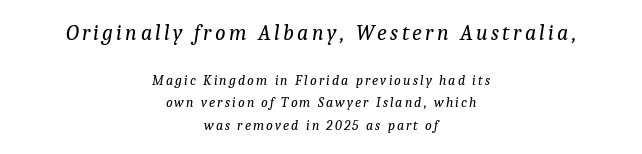
{"italic": "yes", "lean": "right", "slant_degrees": 9, "bold": "no", "underline": "no", "align": "center", "line_spacing": "normal", "line_spacing_ratio": 1.58, "larger_block": "first", "size_ratio": 1.57, "glyph_px": 22}
